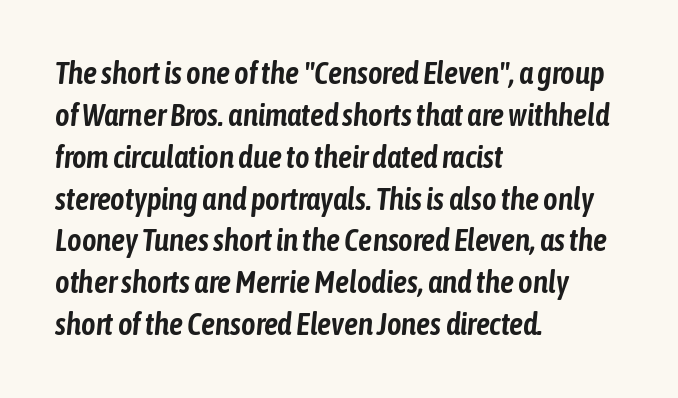
Q: Is the text italic (slanted)? A: Yes, it leans right by about 6 degrees.
Q: Is the text underlined? A: No.
Q: How is the paragraph aligned? A: Left-aligned.
Q: Is the spacing between letters normal or unusually wide? A: Normal.
Q: Is the spacing between lines tight, normal or loose? A: Normal.
Q: Width (condensed, normal, or wide)? A: Condensed.
Q: Stroke contrast? A: Low.
Q: x-height? A: Medium.
Q: Monospaced? A: No.
